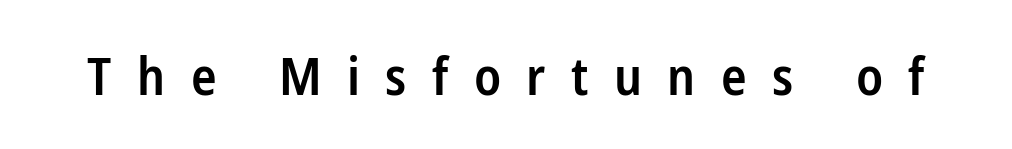
{"serif": "no", "italic": "no", "bold": "semi", "weight": "semibold", "width": "condensed", "stroke_contrast": "low", "x_height": "medium", "monospaced": "no", "underline": "no", "letter_spacing": "wide", "letter_spacing_em": 0.48, "glyph_px": 53}
